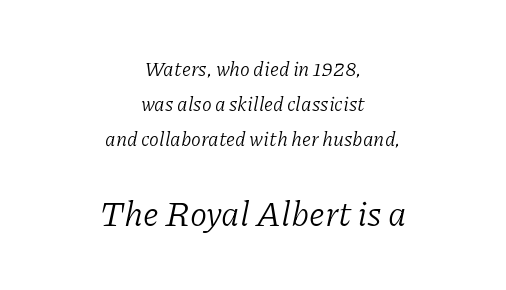
Q: Is the text bold? A: No.
Q: Is the text italic (slanted)? A: Yes, it leans right by about 11 degrees.
Q: Is the typeface a serif or a sans-serif typeface? A: Serif.
Q: Is the text underlined? A: No.
Q: How is the paragraph aligned? A: Centered.
Q: Is the spacing between letters normal or unusually wide? A: Normal.
Q: Which block of text is set in a larger size, the first (top) or the second (bottom)? A: The second (bottom) one.
Q: Width (condensed, normal, or wide)? A: Normal.
Q: Stroke contrast? A: Low.
Q: x-height? A: Medium.
Q: Monospaced? A: No.
